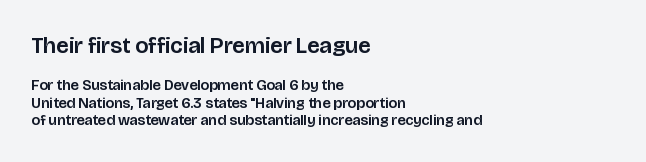
{"italic": "no", "underline": "no", "align": "left", "line_spacing_ratio": 1.17, "letter_spacing": "normal", "letter_spacing_em": 0.0, "larger_block": "first", "size_ratio": 1.53, "glyph_px": 23}
